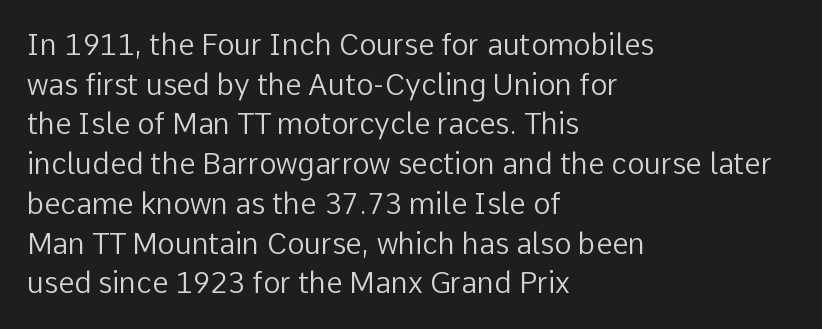
{"serif": "no", "italic": "no", "bold": "no", "weight": "regular", "width": "normal", "stroke_contrast": "low", "x_height": "medium", "monospaced": "no", "underline": "no", "align": "left", "line_spacing": "normal", "line_spacing_ratio": 1.37, "letter_spacing": "normal", "letter_spacing_em": 0.0, "glyph_px": 29}
